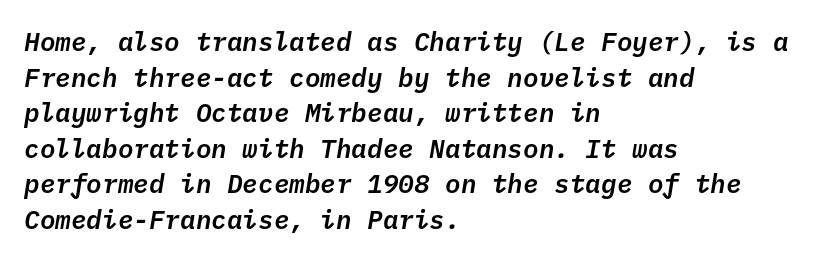
{"italic": "yes", "lean": "right", "slant_degrees": 10, "underline": "no", "align": "left", "line_spacing": "normal", "line_spacing_ratio": 1.37, "letter_spacing": "normal", "letter_spacing_em": 0.0, "glyph_px": 26}
